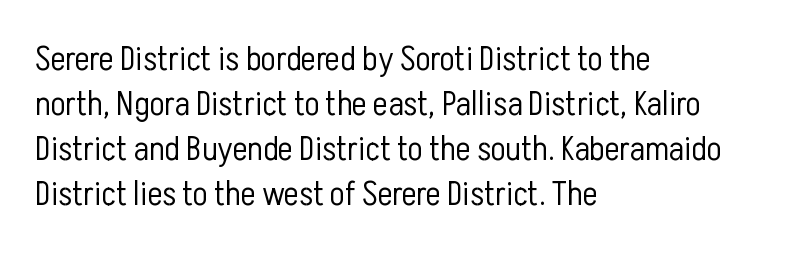
The characters are drawn with everyday or finer stroke widths. The space beneath each line is pristine and unruled. The paragraph has a hard left edge and a soft right edge. Spacing between characters is what you'd get straight out of the box.
